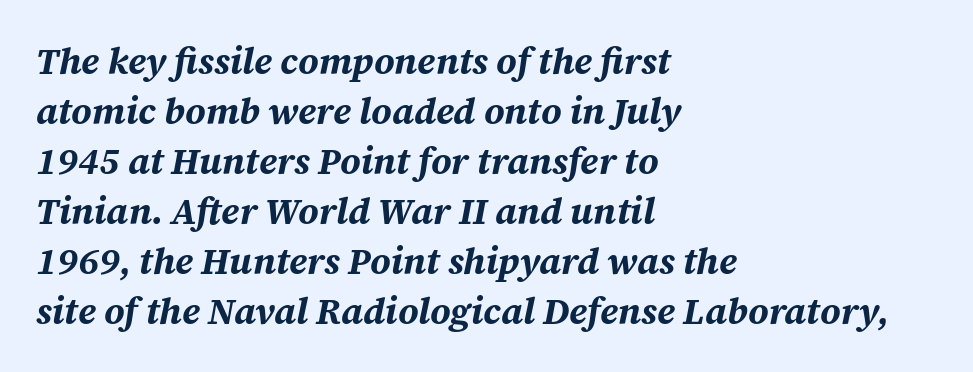
The image shows 37 px bold type, italic (leaning right); set left-aligned, normal line spacing (1.35x), normal letter spacing, not underlined; medium stroke contrast and a medium x-height.
